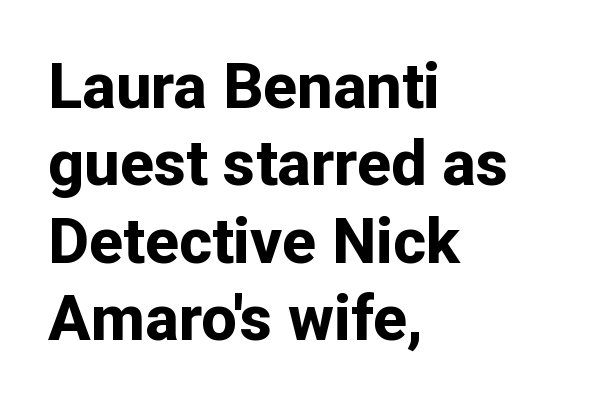
The image shows 63 px bold sans-serif type, upright; set left-aligned, line spacing 1.23x, normal letter spacing, not underlined; low stroke contrast and a medium x-height.
